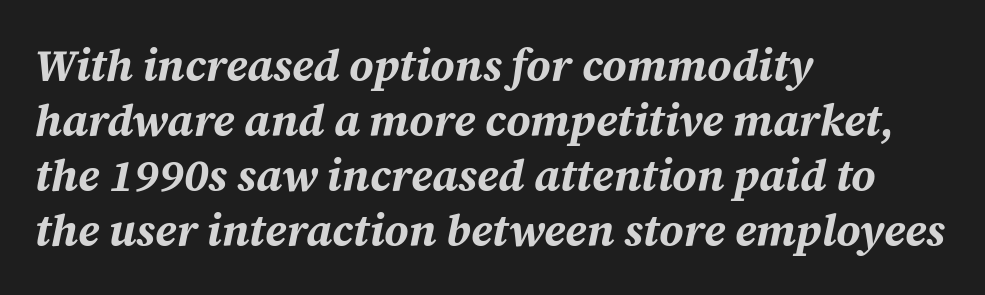
The line-height multiplier appears to be the usual default. The typesetter chose a ragged-right arrangement here. Lines of text with bare space underneath. Characters are canted at an angle relative to the baseline's perpendicular. Each letter keeps its own natural width here, so spacing adapts to shape. The letters are bold, with thick, heavy strokes.
